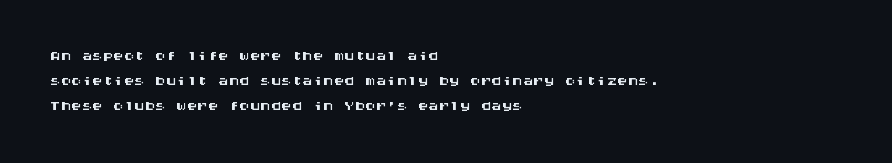
The image shows 21 px text type, upright; set left-aligned, line spacing 1.2x, normal letter spacing, not underlined.
